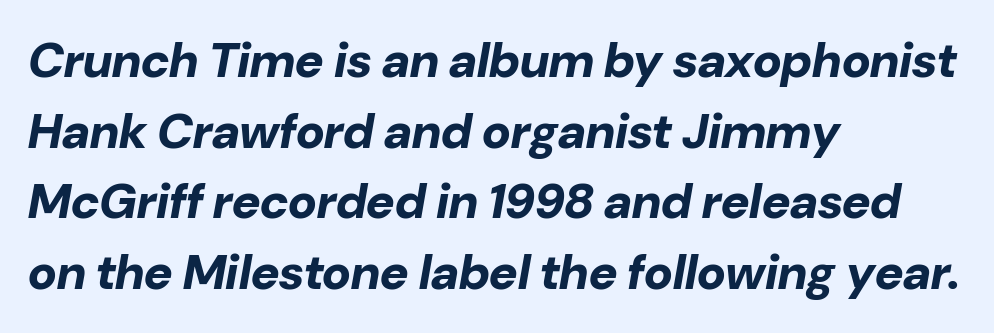
Every character sits at an angle, as italics do. Letter spacing: default. The passage shown is not underscored anywhere. Proportional: the letters do not fall into vertical columns. Regarding leading, the lines here are spaced in the standard way.
